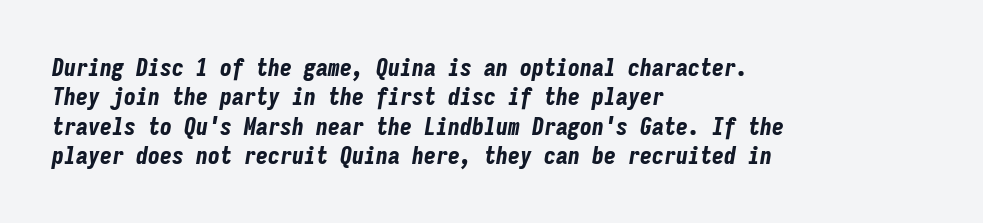
{"italic": "yes", "lean": "right", "slant_degrees": 9, "bold": "yes", "underline": "no", "align": "left", "line_spacing_ratio": 1.22, "letter_spacing": "normal", "letter_spacing_em": 0.0, "glyph_px": 24}
